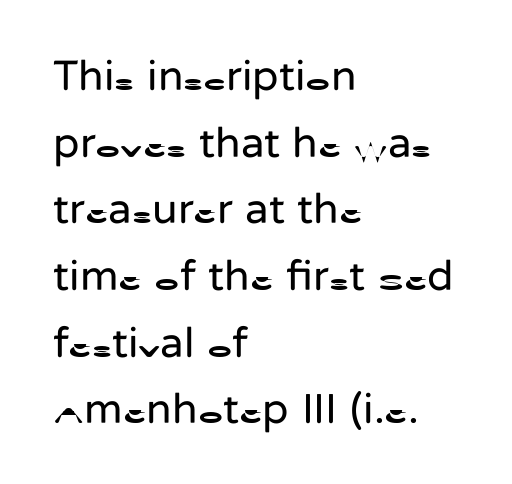
Q: Is the text bold? A: No.
Q: Is the text italic (slanted)? A: No, it is upright.
Q: Is the typeface a serif or a sans-serif typeface? A: Sans-serif.
Q: Is the text underlined? A: No.
Q: How is the paragraph aligned? A: Left-aligned.
Q: Is the spacing between letters normal or unusually wide? A: Normal.
Q: Is the spacing between lines tight, normal or loose? A: Normal.
Q: Width (condensed, normal, or wide)? A: Normal.
Q: Stroke contrast? A: Low.
Q: x-height? A: Medium.
Q: Monospaced? A: No.
